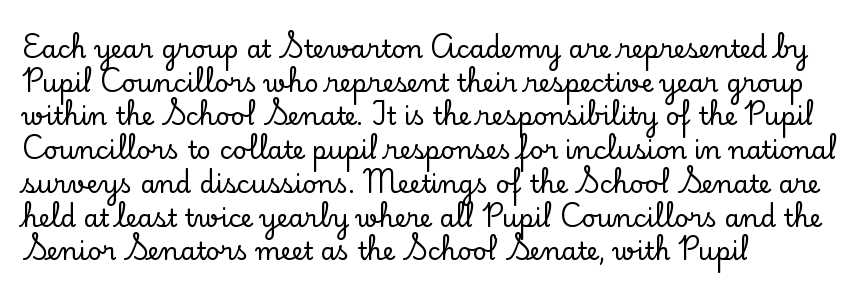
Caption: multi-line text, flush left, ragged right. The font's upright variant was chosen for this text. What stands out about the letter spacing? Nothing — it is the standard amount. Has an underline been added? It has not. This block has exactly the height ordinary leading produces.
